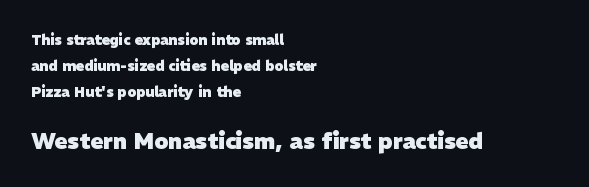
{"bold": "yes", "underline": "no", "align": "left", "line_spacing_ratio": 1.87, "letter_spacing": "normal", "letter_spacing_em": 0.0, "larger_block": "second", "size_ratio": 1.57, "glyph_px": 22}
